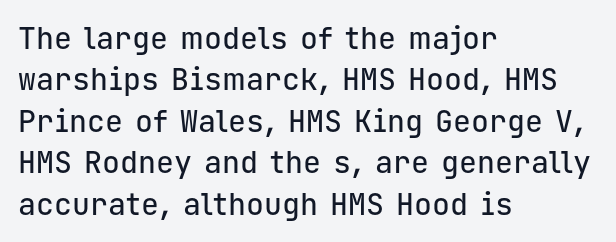
{"serif": "no", "italic": "no", "width": "normal", "stroke_contrast": "low", "x_height": "medium", "monospaced": "yes", "underline": "no", "align": "left", "line_spacing": "normal", "line_spacing_ratio": 1.38, "letter_spacing": "normal", "letter_spacing_em": 0.0, "glyph_px": 30}
